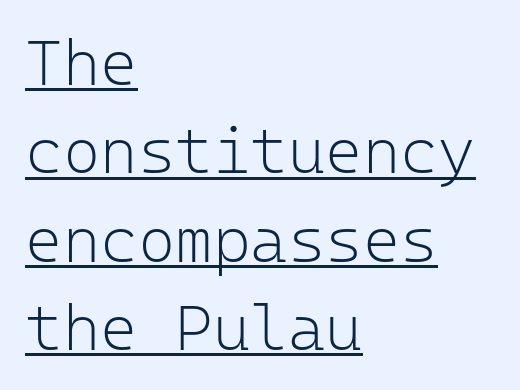
Font category for this specimen: sans-serif. The block of text has a typical density, with ordinary space between rows. You can see a thin bar hugging the bottom of the glyphs. Leftover space on each line is placed entirely after the last word.
